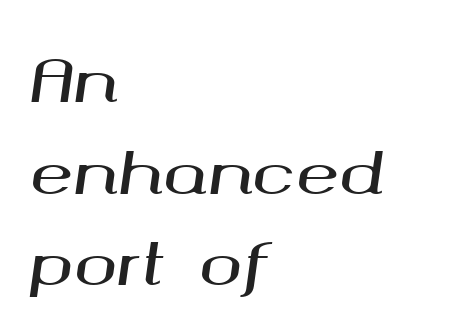
{"italic": "yes", "lean": "right", "slant_degrees": 8, "width": "wide", "stroke_contrast": "medium", "x_height": "medium", "monospaced": "no", "underline": "no", "align": "left", "line_spacing": "normal", "line_spacing_ratio": 1.58, "letter_spacing": "normal", "letter_spacing_em": 0.0, "glyph_px": 58}
